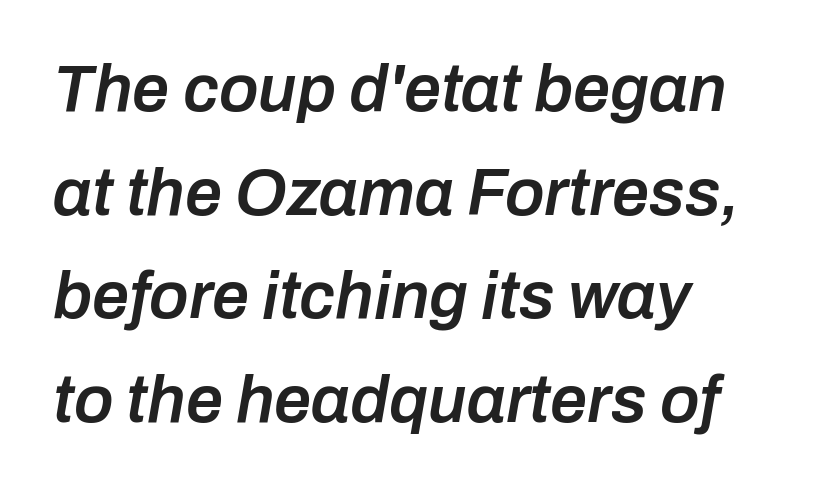
{"italic": "yes", "lean": "right", "slant_degrees": 10, "bold": "semi", "weight": "semibold", "width": "normal", "stroke_contrast": "low", "x_height": "medium", "monospaced": "no", "underline": "no", "align": "left", "line_spacing": "normal", "line_spacing_ratio": 1.57, "letter_spacing": "normal", "letter_spacing_em": 0.0, "glyph_px": 66}
